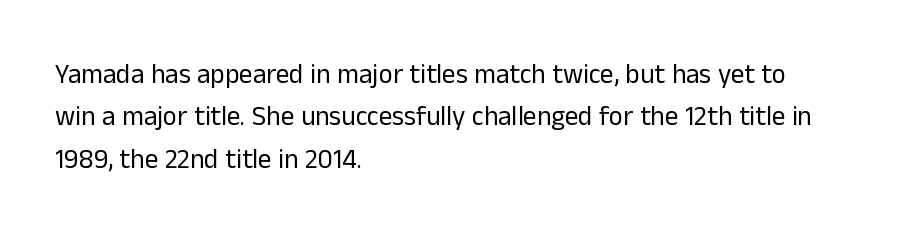
{"italic": "no", "bold": "no", "underline": "no", "align": "left", "line_spacing": "normal", "line_spacing_ratio": 1.57, "letter_spacing": "normal", "letter_spacing_em": 0.0, "glyph_px": 27}
